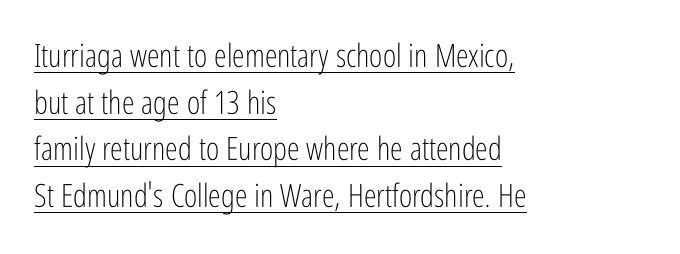
{"serif": "no", "italic": "no", "bold": "no", "weight": "light", "width": "condensed", "stroke_contrast": "low", "x_height": "medium", "monospaced": "no", "underline": "yes", "align": "left", "line_spacing": "normal", "line_spacing_ratio": 1.46, "letter_spacing": "normal", "letter_spacing_em": 0.0, "glyph_px": 32}
